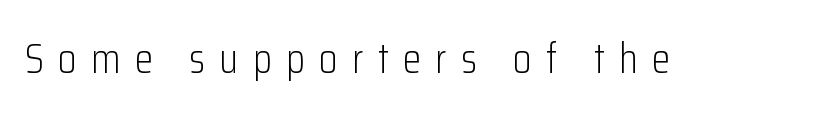
Q: Is the text bold? A: No.
Q: Is the text italic (slanted)? A: No, it is upright.
Q: Is the typeface a serif or a sans-serif typeface? A: Sans-serif.
Q: Is the text underlined? A: No.
Q: Is the spacing between letters normal or unusually wide? A: Unusually wide.
Q: Width (condensed, normal, or wide)? A: Condensed.
Q: Stroke contrast? A: Low.
Q: x-height? A: Medium.
Q: Monospaced? A: No.
